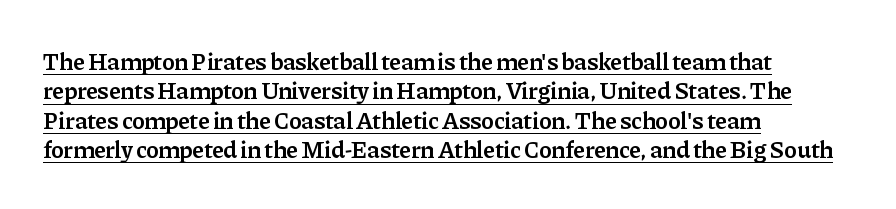
The image shows 24 px text type, upright; set left-aligned, line spacing 1.22x, normal letter spacing, underlined.
